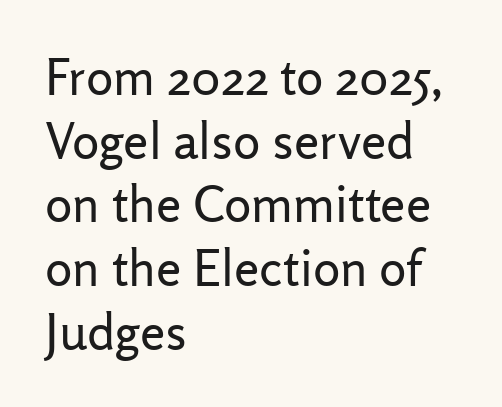
{"serif": "no", "italic": "no", "bold": "no", "weight": "regular", "width": "normal", "stroke_contrast": "low", "x_height": "medium", "monospaced": "no", "underline": "no", "align": "left", "line_spacing": "normal", "line_spacing_ratio": 1.25, "letter_spacing": "normal", "letter_spacing_em": 0.0, "glyph_px": 51}
